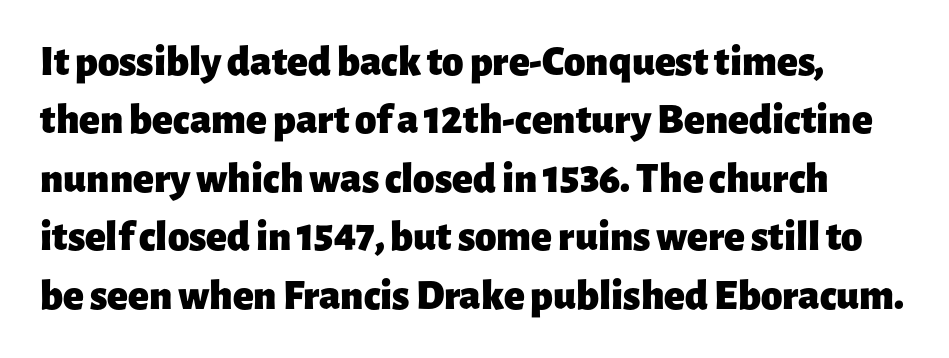
Posture: vertical. I'd describe the lettering as bold — thick and assertive. This sample keeps an unexceptional amount of space between lines. This rendering features lettering with no underline. Spacing verdict: proportional, widths tailored to each character.
